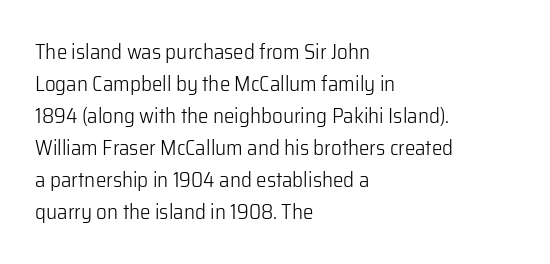
The image shows 21 px text type, upright; set left-aligned, normal line spacing (1.52x), normal letter spacing, not underlined.
